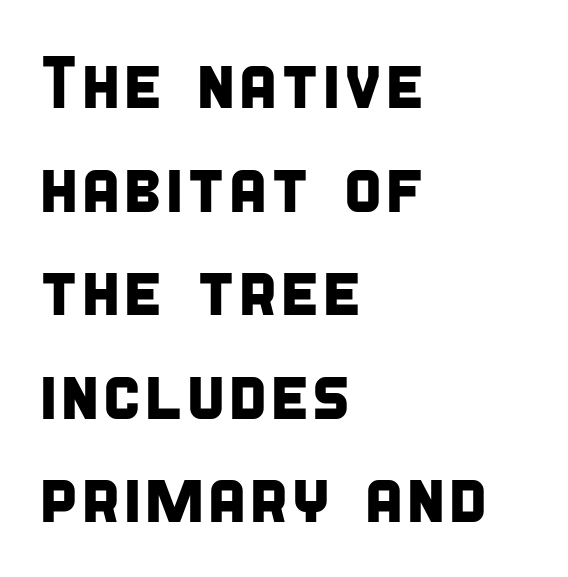
Q: Is the typeface a serif or a sans-serif typeface? A: Sans-serif.
Q: Is the text underlined? A: No.
Q: How is the paragraph aligned? A: Left-aligned.
Q: Is the spacing between letters normal or unusually wide? A: Normal.
Q: Is the spacing between lines tight, normal or loose? A: Normal.
Q: Width (condensed, normal, or wide)? A: Condensed.
Q: Stroke contrast? A: Low.
Q: x-height? A: Large.
Q: Monospaced? A: No.
